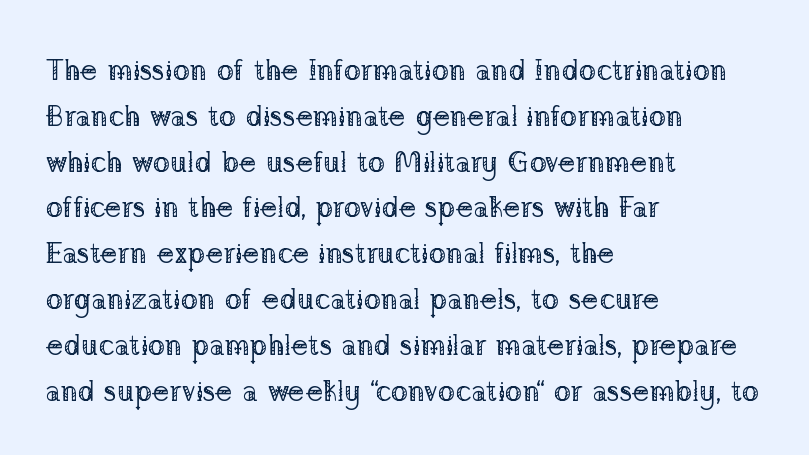
Q: Is the text bold? A: No.
Q: Is the text italic (slanted)? A: No, it is upright.
Q: Is the typeface a serif or a sans-serif typeface? A: Serif.
Q: Is the text underlined? A: No.
Q: How is the paragraph aligned? A: Left-aligned.
Q: Is the spacing between letters normal or unusually wide? A: Normal.
Q: Is the spacing between lines tight, normal or loose? A: Normal.
Q: Width (condensed, normal, or wide)? A: Normal.
Q: Stroke contrast? A: Low.
Q: x-height? A: Medium.
Q: Monospaced? A: No.
